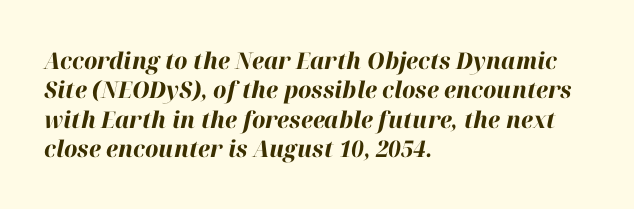
Q: Is the text bold? A: Yes.
Q: Is the text italic (slanted)? A: Yes, it leans right by about 12 degrees.
Q: Is the text underlined? A: No.
Q: How is the paragraph aligned? A: Left-aligned.
Q: Is the spacing between letters normal or unusually wide? A: Normal.
Q: Is the spacing between lines tight, normal or loose? A: Normal.
